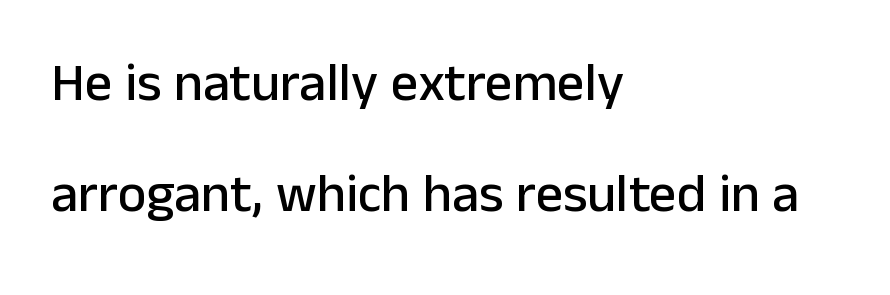
{"serif": "no", "italic": "no", "width": "normal", "stroke_contrast": "low", "x_height": "medium", "monospaced": "no", "underline": "no", "align": "left", "line_spacing": "loose", "line_spacing_ratio": 2.05, "letter_spacing": "normal", "letter_spacing_em": 0.0, "glyph_px": 54}
